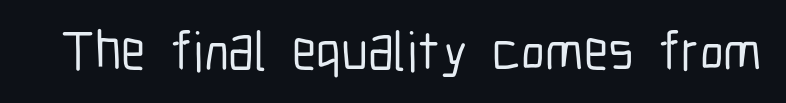
This sample uses a sans-serif face. Compared with typical body copy, the letter spacing here is the same. Spacing verdict: proportional, widths tailored to each character. When letters stand straight like this, we call the style roman or upright. Rule under the text: the space is simply empty.
